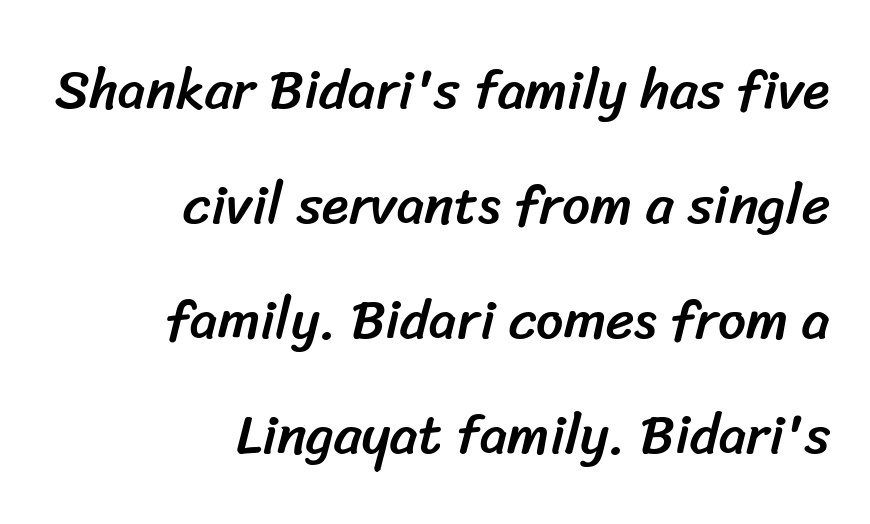
{"serif": "no", "width": "normal", "stroke_contrast": "low", "x_height": "medium", "monospaced": "no", "underline": "no", "align": "right", "line_spacing": "loose", "line_spacing_ratio": 2.09, "letter_spacing": "normal", "letter_spacing_em": 0.0, "glyph_px": 55}
